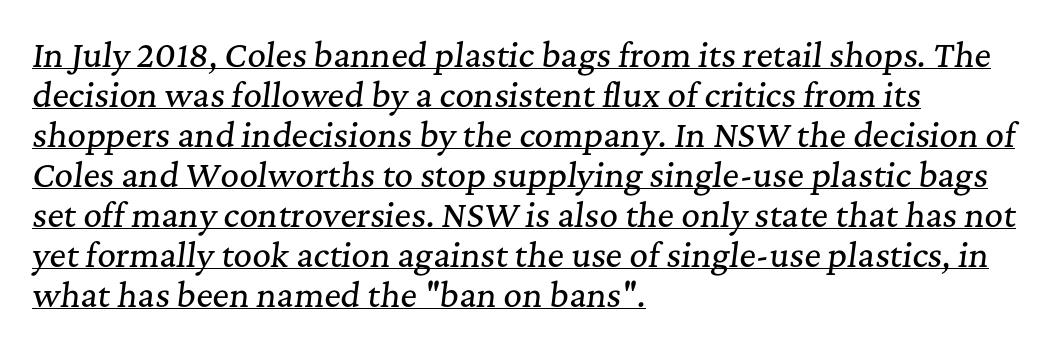
Q: Is the text italic (slanted)? A: Yes, it leans right by about 7 degrees.
Q: Is the typeface a serif or a sans-serif typeface? A: Serif.
Q: Is the text underlined? A: Yes.
Q: How is the paragraph aligned? A: Left-aligned.
Q: Is the spacing between letters normal or unusually wide? A: Normal.
Q: Is the spacing between lines tight, normal or loose? A: Normal.
Q: Width (condensed, normal, or wide)? A: Normal.
Q: Stroke contrast? A: Medium.
Q: x-height? A: Medium.
Q: Monospaced? A: No.
